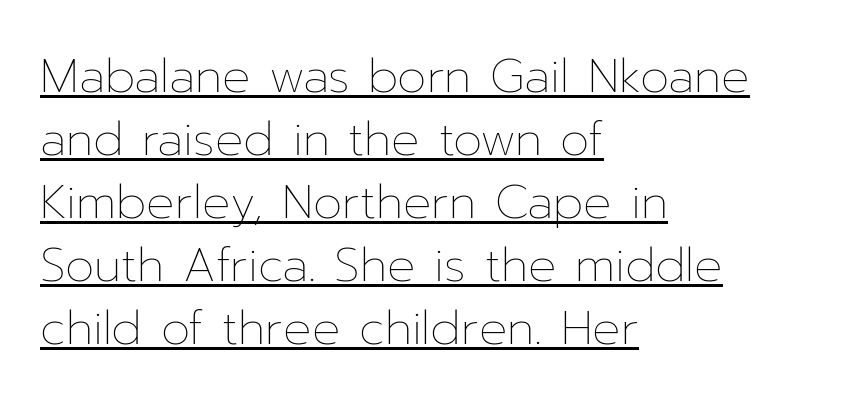
The font's upright variant was chosen for this text. The words here are underlined. Nobody touched the tracking dial on this one. This reads as an unemphasized weight, regular at the heaviest.
